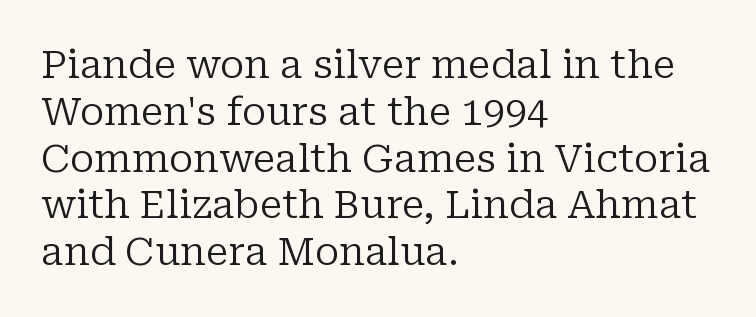
{"serif": "yes", "italic": "no", "bold": "no", "weight": "regular", "width": "normal", "stroke_contrast": "low", "x_height": "medium", "monospaced": "no", "underline": "no", "align": "left", "line_spacing_ratio": 1.2, "letter_spacing": "normal", "letter_spacing_em": 0.0, "glyph_px": 39}
